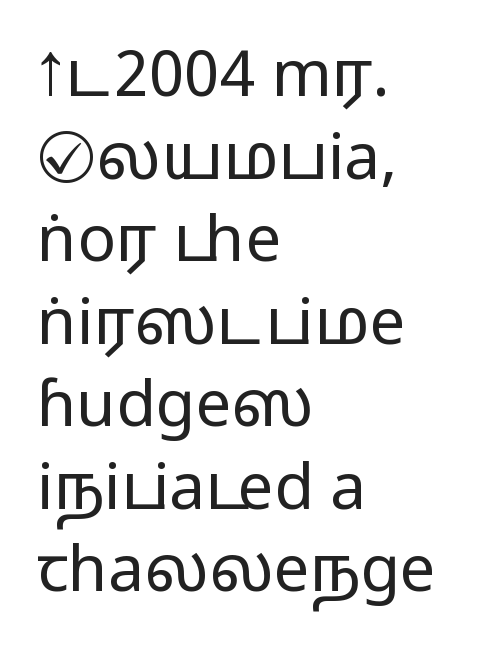
Nope, not italic — everything's standing straight. Unmarked baselines from the first word to the last. Heaviness? Minimal to ordinary, like unemphasized prose. Rows of type keep a routine distance in the vertical direction.
